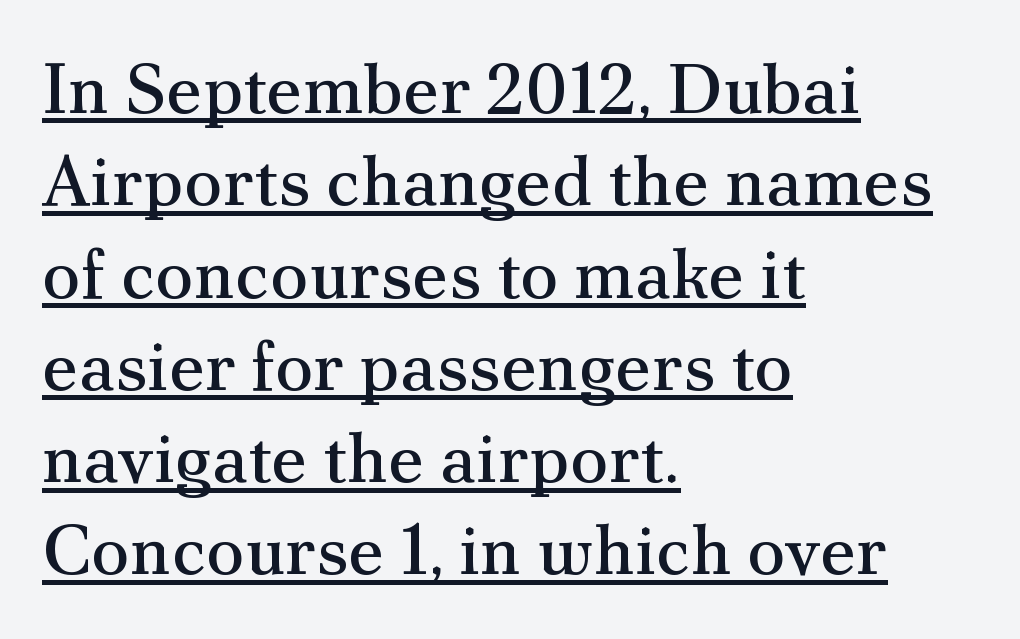
Classification — serif. Between one letter and the next there's only the usual sliver of space. Italic? Not at all — the glyphs are vertical. The weight tops out at a normal text grade.
